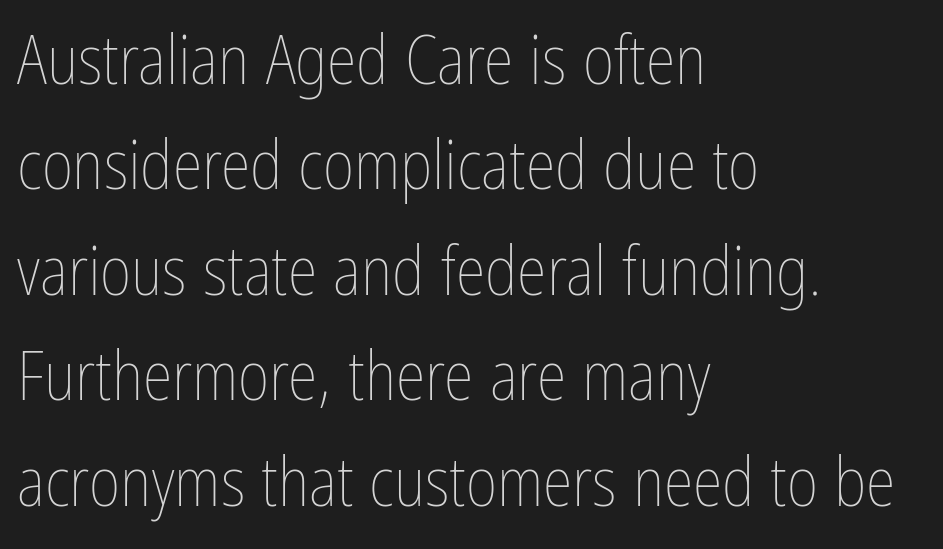
{"italic": "no", "bold": "no", "weight": "thin", "width": "condensed", "stroke_contrast": "low", "x_height": "medium", "monospaced": "no", "underline": "no", "align": "left", "line_spacing": "normal", "line_spacing_ratio": 1.55, "letter_spacing": "normal", "letter_spacing_em": 0.0, "glyph_px": 68}
